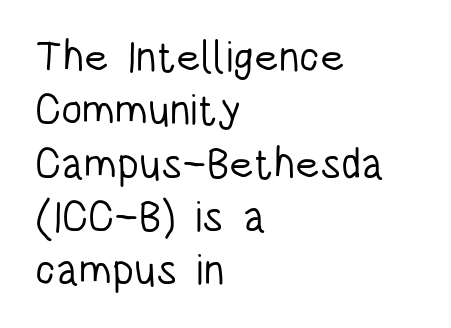
{"serif": "no", "italic": "no", "bold": "no", "weight": "light", "width": "condensed", "stroke_contrast": "low", "x_height": "large", "monospaced": "no", "underline": "no", "align": "left", "line_spacing_ratio": 1.24, "letter_spacing": "normal", "letter_spacing_em": 0.0, "glyph_px": 43}
